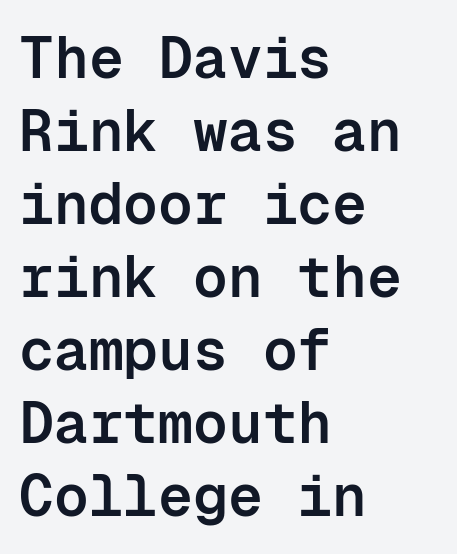
The image shows 58 px semibold sans-serif type, upright, monospaced; set left-aligned, normal line spacing (1.26x), normal letter spacing, not underlined; low stroke contrast and a medium x-height.
